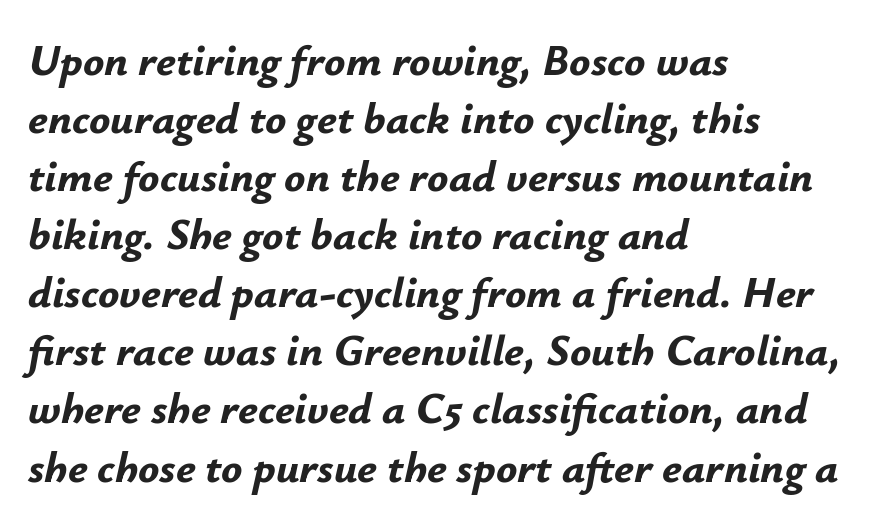
The image shows 44 px bold type, italic (leaning right); set left-aligned, normal line spacing (1.32x), normal letter spacing, not underlined; low stroke contrast and a small x-height.
